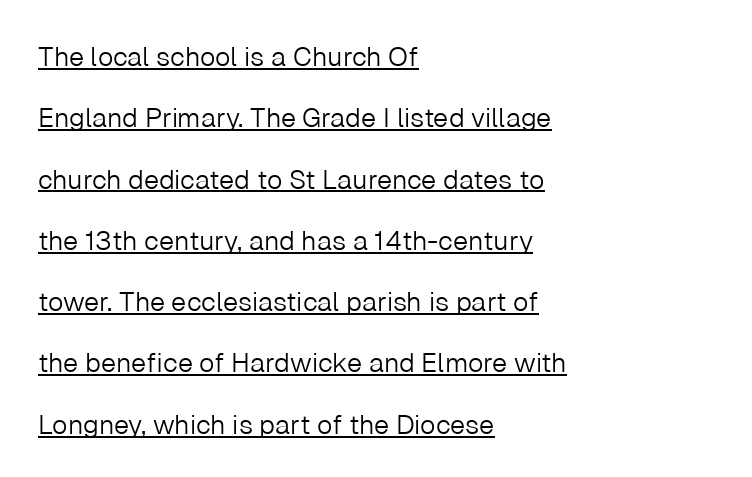
{"italic": "no", "bold": "no", "underline": "yes", "align": "left", "line_spacing": "loose", "line_spacing_ratio": 2.27, "letter_spacing": "normal", "letter_spacing_em": 0.0, "glyph_px": 27}
